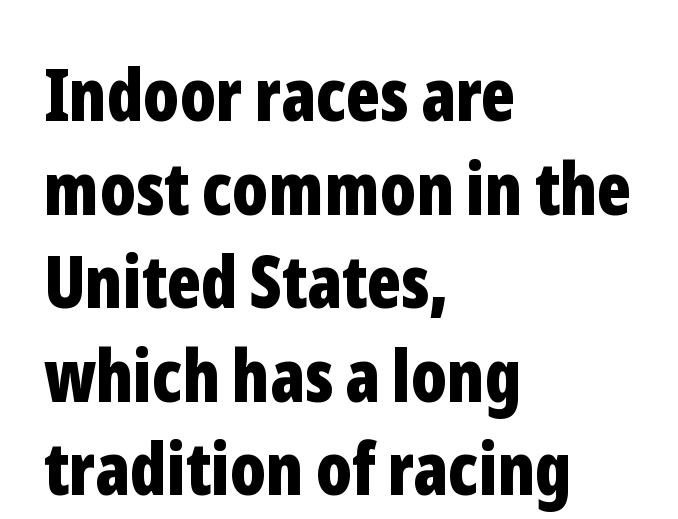
Horizontal alignment here is leftward, the default for most running prose. Standard letterfit; no display-style spreading of the glyphs. Typographic density is high because the face is bold. Unmarked baselines from the first word to the last. The lettering stays uniformly vertical, giving the passage a roman look.
